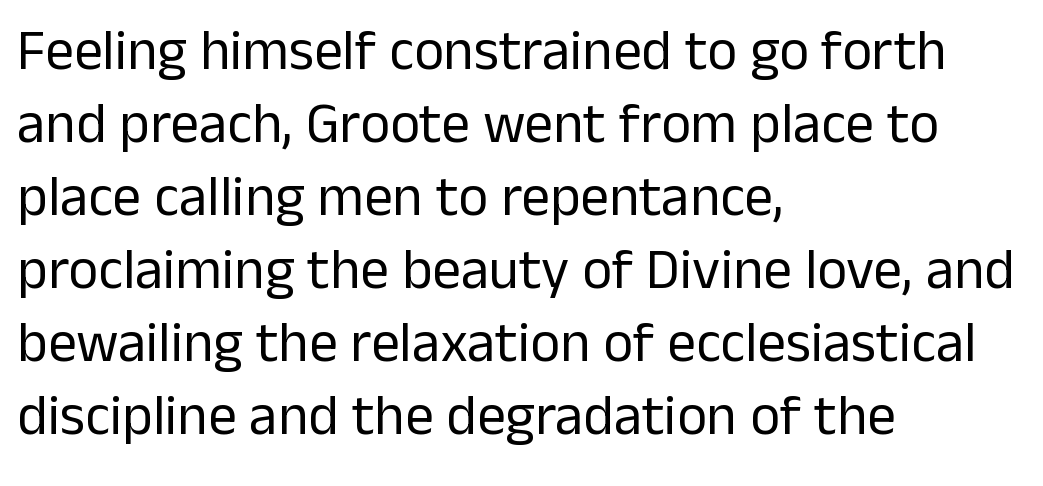
Q: Is the text bold? A: No.
Q: Is the text italic (slanted)? A: No, it is upright.
Q: Is the typeface a serif or a sans-serif typeface? A: Sans-serif.
Q: Is the text underlined? A: No.
Q: How is the paragraph aligned? A: Left-aligned.
Q: Is the spacing between letters normal or unusually wide? A: Normal.
Q: Is the spacing between lines tight, normal or loose? A: Normal.
Q: Width (condensed, normal, or wide)? A: Normal.
Q: Stroke contrast? A: Low.
Q: x-height? A: Medium.
Q: Monospaced? A: No.
